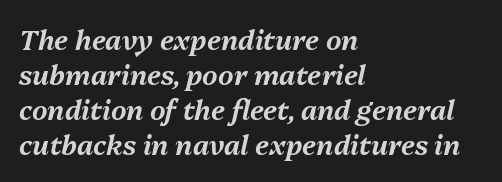
The image shows 27 px text type, italic (leaning right); set left-aligned, normal line spacing (1.3x), normal letter spacing, not underlined.
